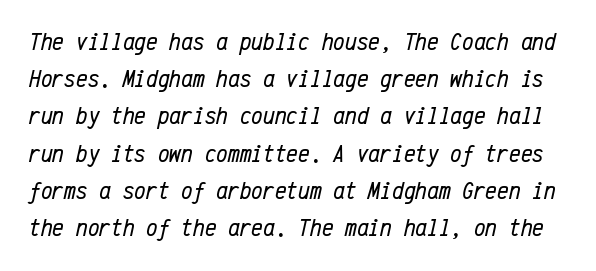
{"italic": "yes", "lean": "right", "slant_degrees": 12, "bold": "no", "underline": "no", "line_spacing": "normal", "line_spacing_ratio": 1.43, "letter_spacing": "normal", "letter_spacing_em": 0.0, "glyph_px": 26}
